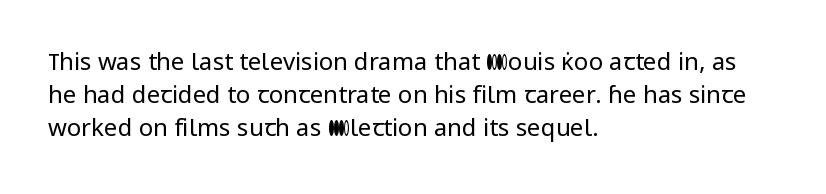
{"italic": "no", "bold": "no", "underline": "no", "align": "left", "line_spacing": "normal", "line_spacing_ratio": 1.37, "letter_spacing": "normal", "letter_spacing_em": 0.0, "glyph_px": 24}
